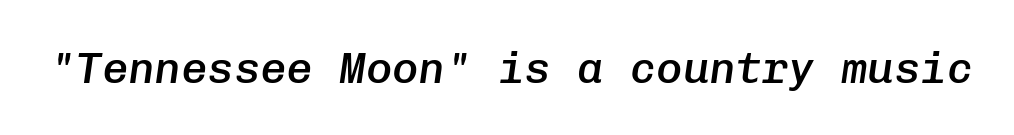
{"italic": "yes", "lean": "right", "slant_degrees": 8, "bold": "semi", "weight": "semibold", "width": "normal", "stroke_contrast": "low", "x_height": "medium", "monospaced": "yes", "underline": "no", "letter_spacing": "normal", "letter_spacing_em": 0.0, "glyph_px": 44}
